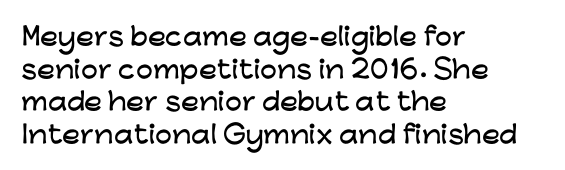
The vertical gap from one line to the next is medium. The rendering keeps characters at their native spacing. The axis of the letterforms is exactly vertical. Bare-footed words on every line. In CSS terms this would be text-align: left.
